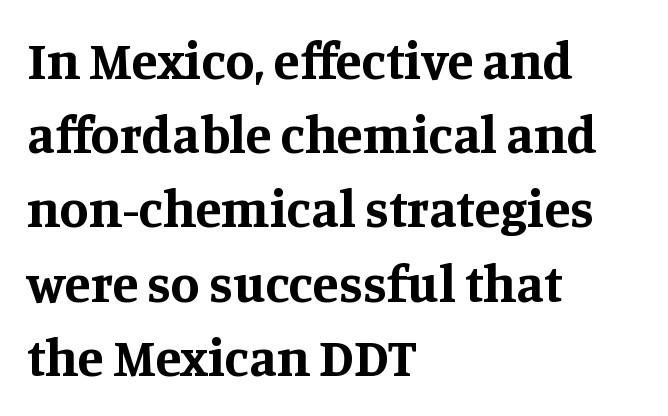
Quick note: interline space is typical. No extra tracking has been applied to these lines. Honestly, there is no underline to notice here at all. Short and long lines alike share a common starting point at left.
